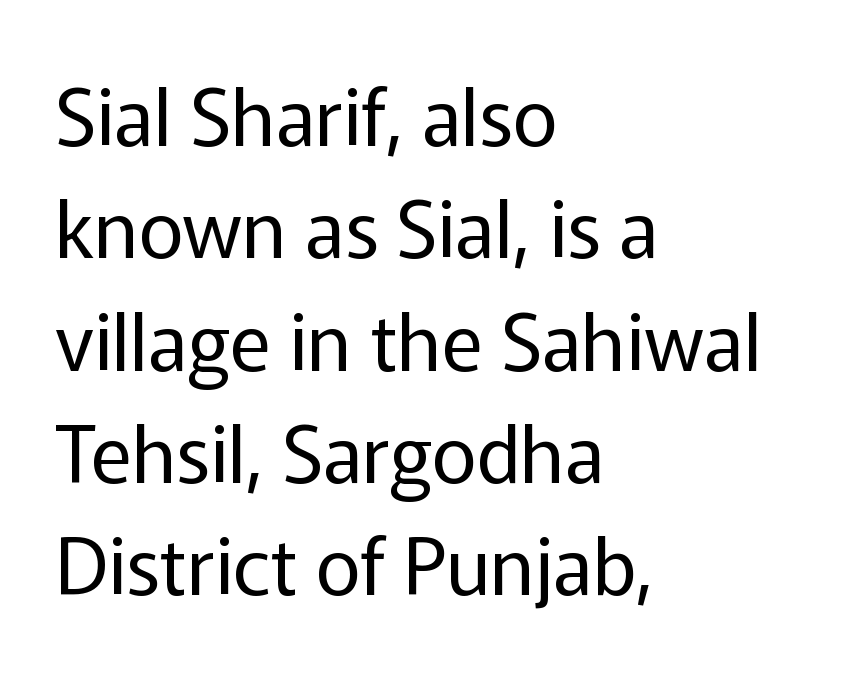
No feet cap the strokes, marking this as sans-serif type. Nobody touched the tracking dial on this one. The rag falls on the right side of this text block. Is this a fixed-width face? No — the glyphs have proportional, varying widths.
